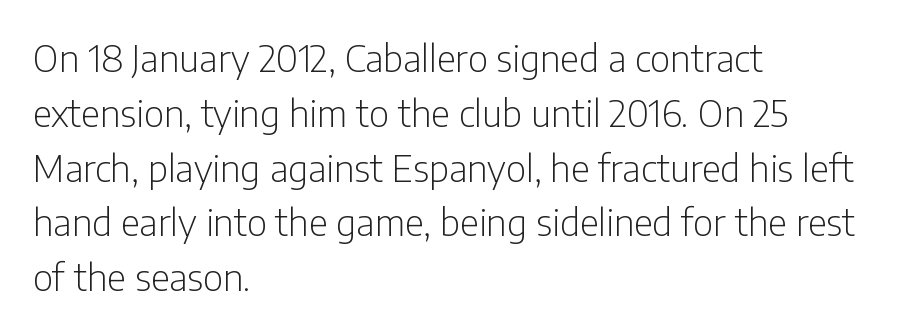
The image shows 37 px light, condensed sans-serif type, upright; set left-aligned, normal line spacing (1.48x), normal letter spacing, not underlined; low stroke contrast and a medium x-height.
